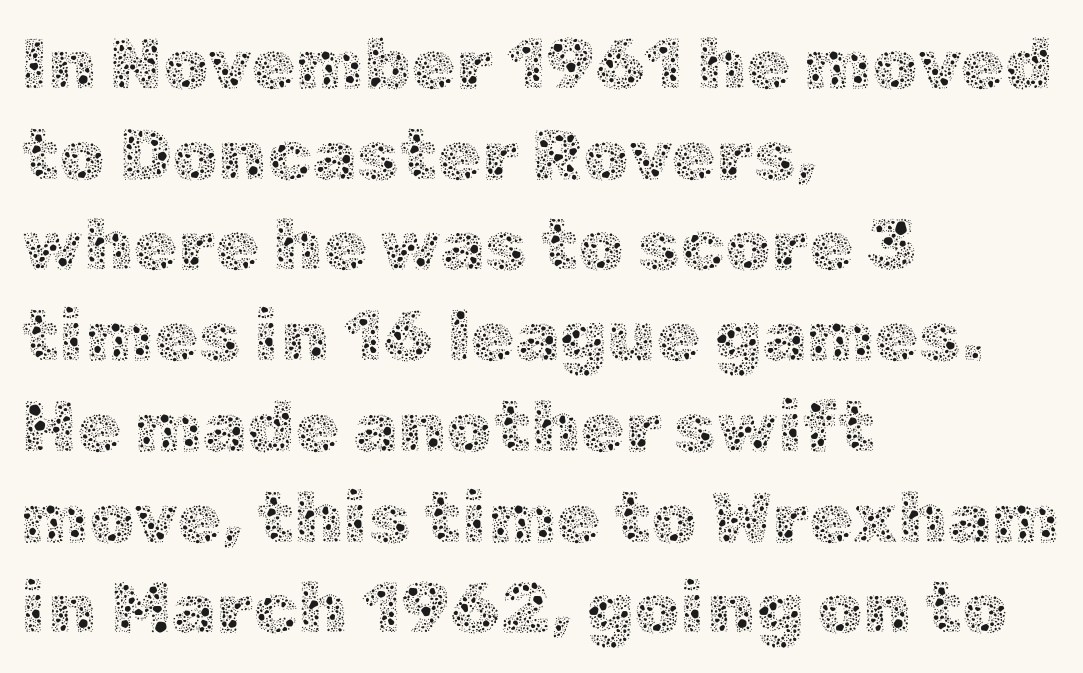
Which margin do the lines hug? The left one — the right edge is uneven. The gaps between neighbouring characters are ordinary and unremarkable. Bold? No — there's no thickening of the strokes. Rendered with straight, roman letterforms. The specimen omits any rule beneath the text block's lines.
